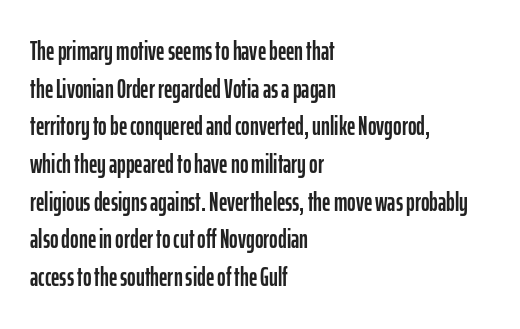
{"italic": "no", "underline": "no", "align": "left", "line_spacing": "normal", "line_spacing_ratio": 1.45, "letter_spacing": "normal", "letter_spacing_em": 0.0, "glyph_px": 26}
